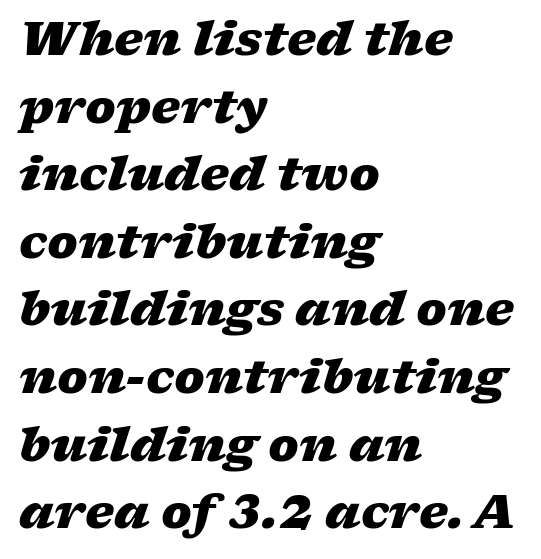
Designer's note — italics engaged. The line-height multiplier appears to be the usual default. Think of a printed novel: that variable character pitch is what you see here. Line beginnings align vertically; line endings do not. Here the glyphs are tracked normally, forming tight word shapes. Has an underline been added? It has not.
